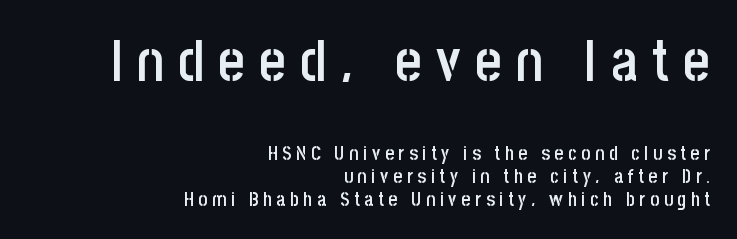
{"serif": "no", "italic": "no", "bold": "semi", "weight": "semibold", "width": "condensed", "stroke_contrast": "low", "x_height": "large", "monospaced": "no", "underline": "no", "align": "right", "line_spacing_ratio": 1.21, "letter_spacing": "wide", "letter_spacing_em": 0.25, "larger_block": "first", "size_ratio": 3.0, "glyph_px": 57}
